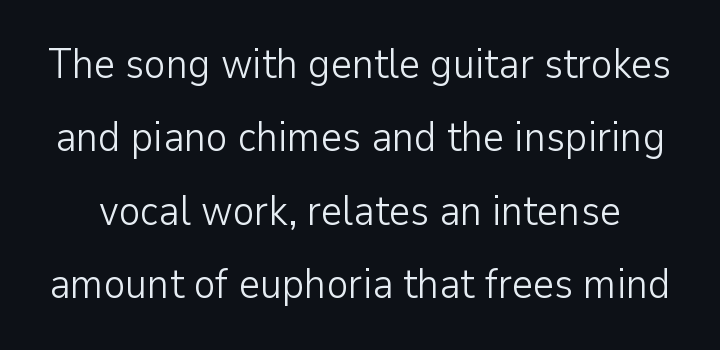
The image shows 41 px light sans-serif type, upright; set line spacing 1.79x, normal letter spacing, not underlined; low stroke contrast and a medium x-height.
